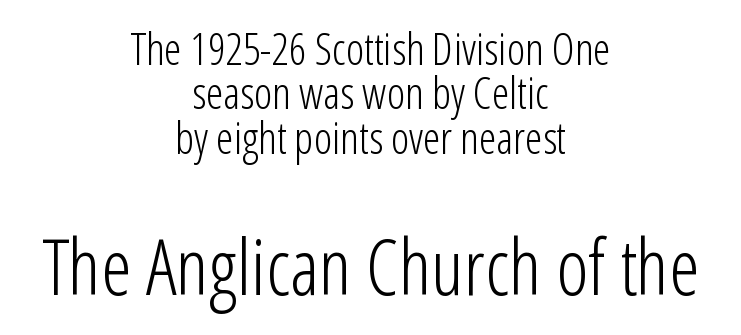
{"serif": "no", "italic": "no", "bold": "no", "weight": "light", "width": "condensed", "stroke_contrast": "low", "x_height": "medium", "monospaced": "no", "underline": "no", "align": "center", "line_spacing": "tight", "line_spacing_ratio": 1.01, "letter_spacing": "normal", "letter_spacing_em": 0.0, "larger_block": "second", "size_ratio": 1.75, "glyph_px": 77}
